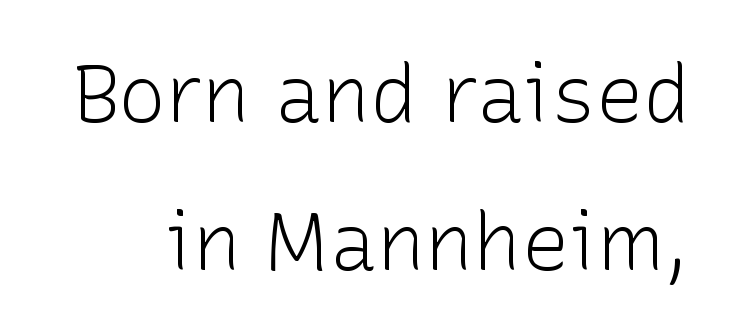
{"serif": "no", "italic": "no", "bold": "no", "weight": "light", "width": "normal", "stroke_contrast": "low", "x_height": "medium", "monospaced": "no", "underline": "no", "line_spacing_ratio": 1.85, "letter_spacing": "normal", "letter_spacing_em": 0.0, "glyph_px": 80}
